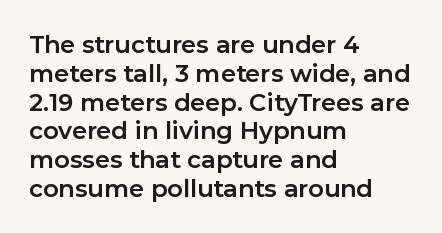
The image shows 24 px bold type, upright; set left-aligned, line spacing 1.2x, normal letter spacing, not underlined.
